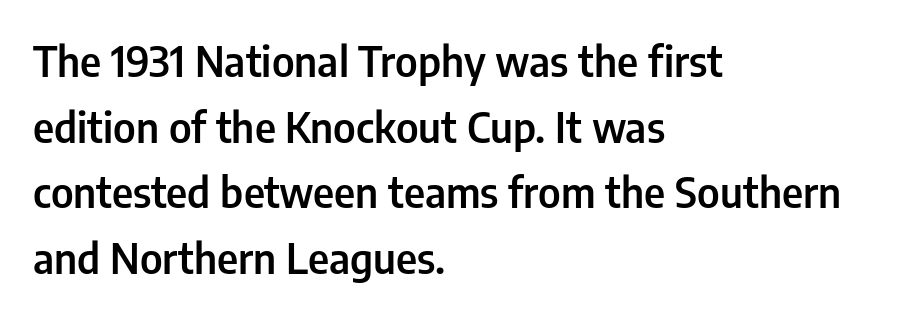
Q: Is the text bold? A: Semi-bold.
Q: Is the text italic (slanted)? A: No, it is upright.
Q: Is the typeface a serif or a sans-serif typeface? A: Sans-serif.
Q: Is the text underlined? A: No.
Q: How is the paragraph aligned? A: Left-aligned.
Q: Is the spacing between letters normal or unusually wide? A: Normal.
Q: Is the spacing between lines tight, normal or loose? A: Normal.
Q: Width (condensed, normal, or wide)? A: Condensed.
Q: Stroke contrast? A: Low.
Q: x-height? A: Medium.
Q: Monospaced? A: No.
